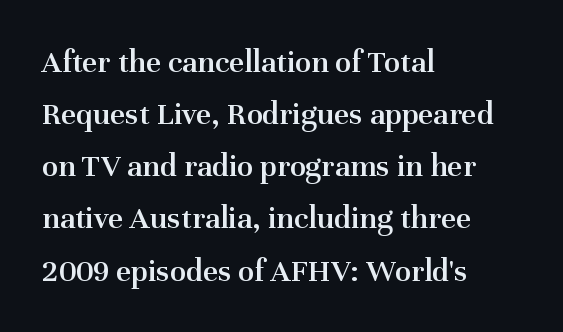
{"serif": "yes", "italic": "no", "bold": "semi", "weight": "semibold", "width": "normal", "stroke_contrast": "medium", "x_height": "medium", "monospaced": "no", "underline": "no", "align": "left", "line_spacing": "normal", "line_spacing_ratio": 1.58, "letter_spacing": "normal", "letter_spacing_em": 0.0, "glyph_px": 33}
